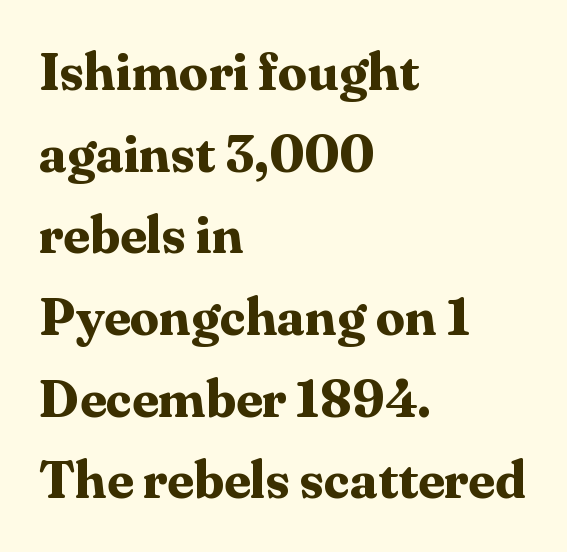
The lines sit at an ordinary, default distance from one another. Line beginnings align vertically; line endings do not. Typographically, this falls in the serif category. The typesetting leans heavy: a genuine bold. Check the space under the baseline: it is left empty. Do the characters align in a grid? No, the font is proportional.
